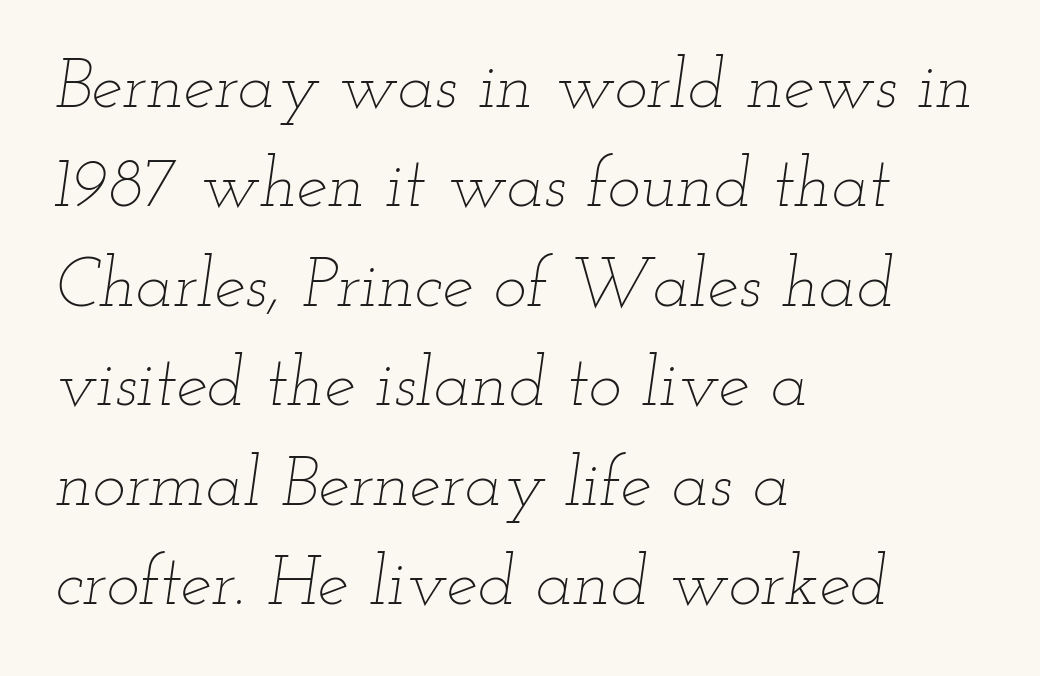
The image shows 70 px thin, wide type, italic (leaning right); set left-aligned, normal line spacing (1.42x), normal letter spacing, not underlined; low stroke contrast and a small x-height.
